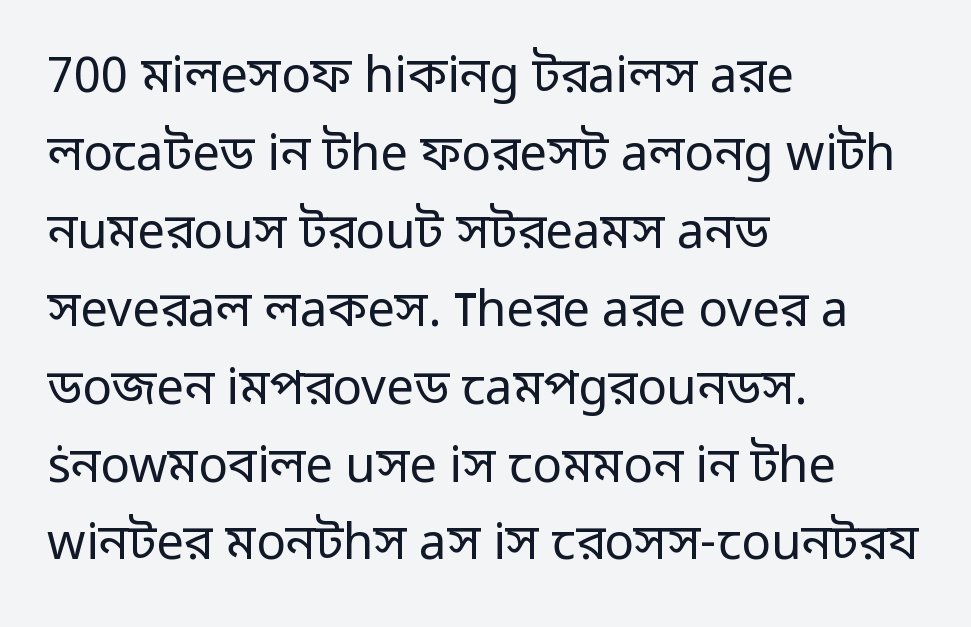
Think standard paragraph weight, or any step lighter than that. The space directly below the letters is spotless. Spacing verdict: proportional, widths tailored to each character. If you drew a line through each stem, it would be perfectly vertical.
